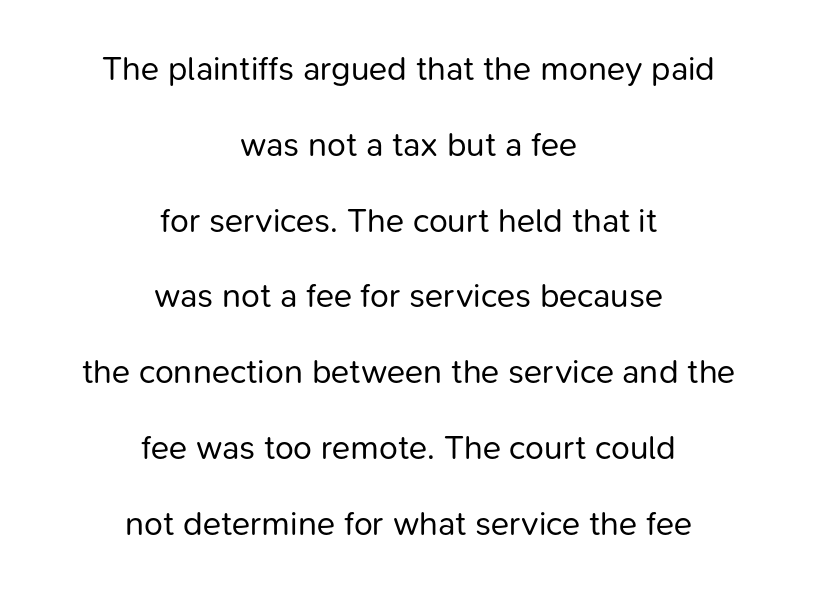
Q: Is the text bold? A: No.
Q: Is the text italic (slanted)? A: No, it is upright.
Q: Is the typeface a serif or a sans-serif typeface? A: Sans-serif.
Q: Is the text underlined? A: No.
Q: How is the paragraph aligned? A: Centered.
Q: Is the spacing between letters normal or unusually wide? A: Normal.
Q: Is the spacing between lines tight, normal or loose? A: Loose.
Q: Width (condensed, normal, or wide)? A: Normal.
Q: Stroke contrast? A: Low.
Q: x-height? A: Medium.
Q: Monospaced? A: No.
